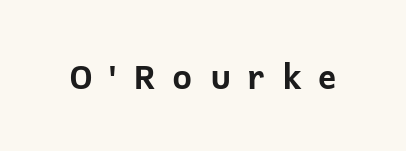
A typesetter would call this proportional, since set widths differ per character. The lettering stays uniformly vertical, giving the passage a roman look. Bare-footed words on every line. Set as a true bold cut, around the 700 mark.
